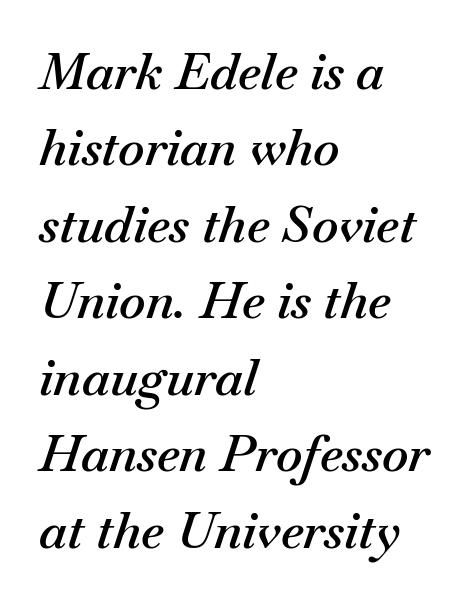
Q: Is the text bold? A: Semi-bold.
Q: Is the text italic (slanted)? A: Yes, it leans right by about 18 degrees.
Q: Is the text underlined? A: No.
Q: How is the paragraph aligned? A: Left-aligned.
Q: Is the spacing between letters normal or unusually wide? A: Normal.
Q: Is the spacing between lines tight, normal or loose? A: Normal.
Q: Width (condensed, normal, or wide)? A: Normal.
Q: Stroke contrast? A: Medium.
Q: x-height? A: Small.
Q: Monospaced? A: No.
